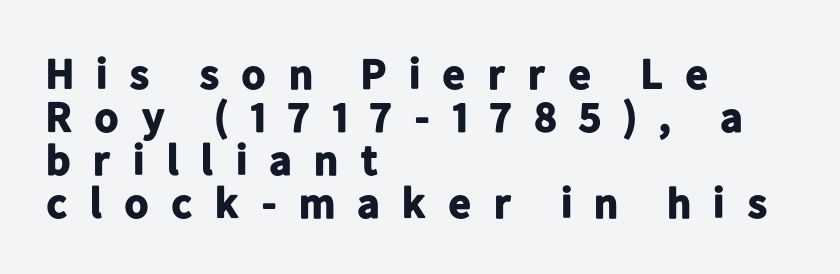
{"serif": "no", "italic": "no", "bold": "yes", "weight": "bold", "width": "normal", "stroke_contrast": "low", "x_height": "medium", "monospaced": "no", "underline": "no", "align": "left", "line_spacing": "tight", "line_spacing_ratio": 1.0, "letter_spacing": "wide", "letter_spacing_em": 0.46, "glyph_px": 43}
